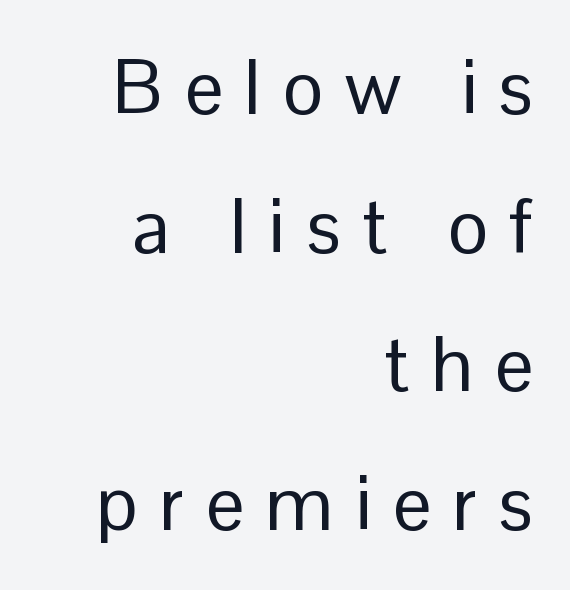
All the whitespace from short lines collects on the left. Tracking here is generous; glyphs stand well apart from one another. Stroke mass is kept to a normal reading level or below. Proportional: the letters do not fall into vertical columns. Check under the words: just untouched page. Does the lettering tilt? It doesn't — this is upright.
